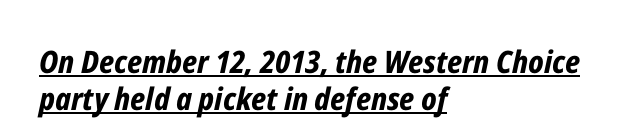
Q: Is the text bold? A: Yes.
Q: Is the text italic (slanted)? A: Yes, it leans right by about 12 degrees.
Q: Is the text underlined? A: Yes.
Q: How is the paragraph aligned? A: Left-aligned.
Q: Is the spacing between letters normal or unusually wide? A: Normal.
Q: Width (condensed, normal, or wide)? A: Condensed.
Q: Stroke contrast? A: Low.
Q: x-height? A: Medium.
Q: Monospaced? A: No.
